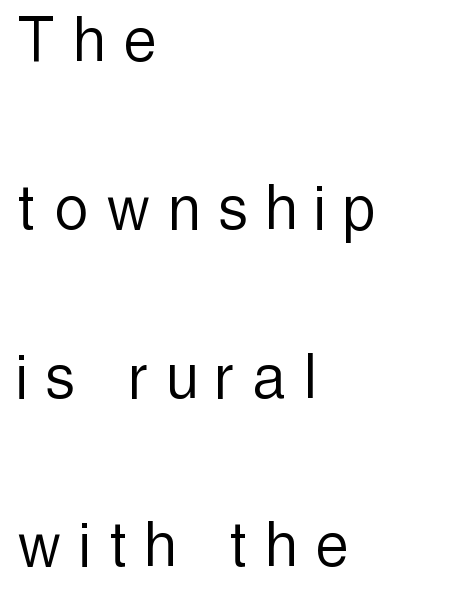
The image shows 72 px light, condensed sans-serif type, upright; set left-aligned, loose line spacing (2.34x), unusually wide letter spacing (+0.28 em), not underlined; a medium x-height.
